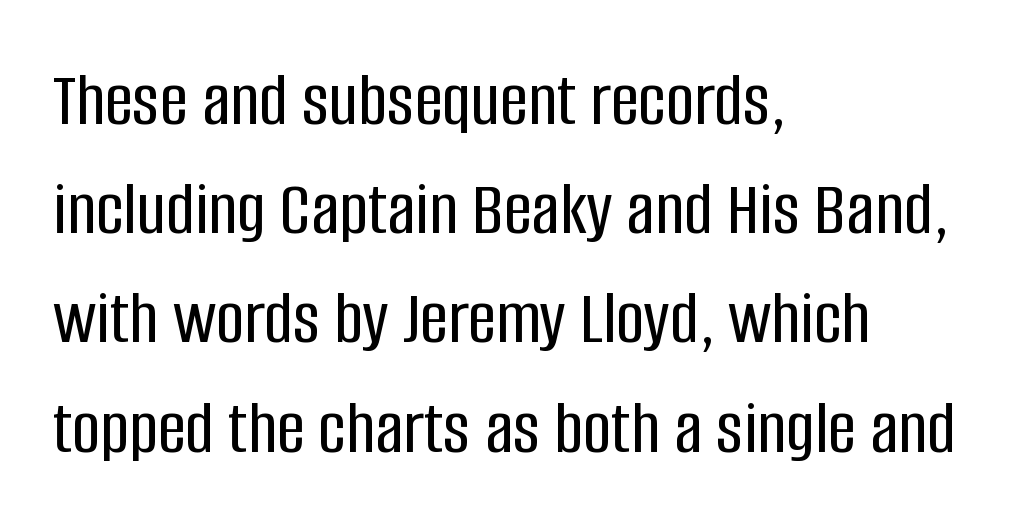
The image shows 78 px condensed sans-serif type, upright; set left-aligned, normal line spacing (1.4x), normal letter spacing, not underlined; low stroke contrast and a large x-height.
